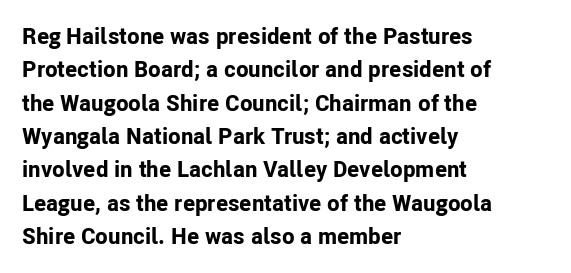
The image shows 23 px bold type, upright; set left-aligned, normal line spacing (1.45x), normal letter spacing, not underlined.
